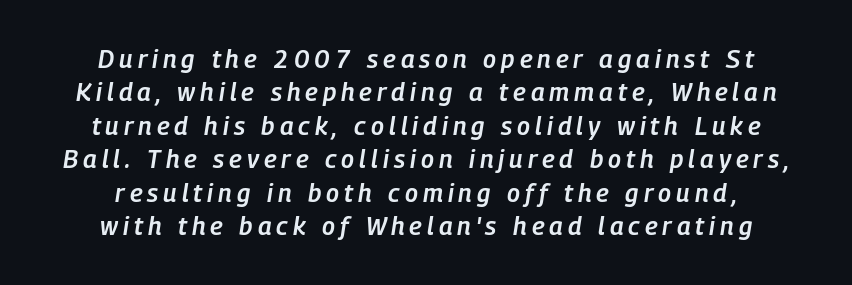
The image shows 25 px text type, italic (leaning right); set normal line spacing (1.34x), unusually wide letter spacing (+0.2 em), not underlined.
